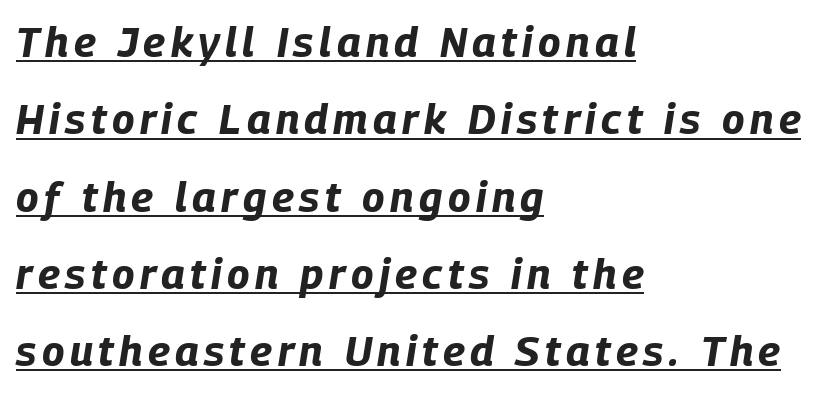
The image shows 42 px bold, condensed type, italic (leaning right); set left-aligned, line spacing 1.84x, underlined; low stroke contrast and a large x-height.
